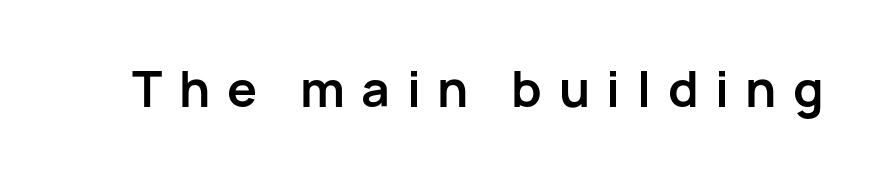
The letters advance in unequal steps, a hallmark of proportional type. This rendering widens character spacing well past its baseline value. A typesetter would mark this as roman, not italic. The words here are not underlined. This rendering employs a face without finishing strokes, i.e., a sans-serif. Thick stems and heavy bowls — unmistakably bold.
